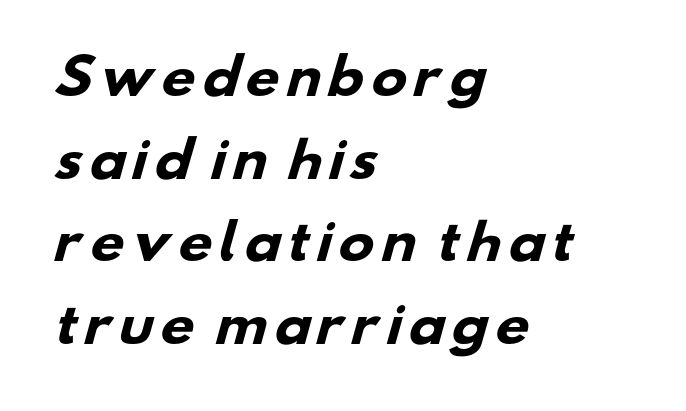
The passage shown is emphatically bold. Underline: absent. The face used here is proportionally spaced, like ordinary book or web type. A sans-serif font was chosen for this passage. Horizontally, the lines are justified to the leading edge only.
